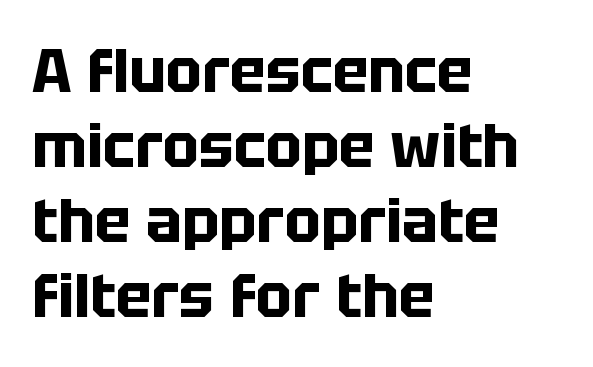
The image shows 60 px bold sans-serif type, upright; set left-aligned, normal line spacing (1.25x), normal letter spacing, not underlined; low stroke contrast and a large x-height.
